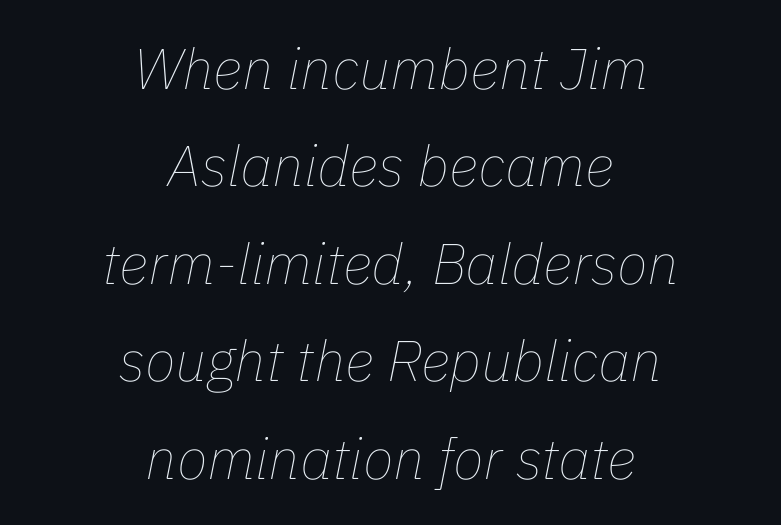
{"italic": "yes", "lean": "right", "slant_degrees": 11, "bold": "no", "weight": "thin", "width": "normal", "stroke_contrast": "low", "x_height": "medium", "monospaced": "no", "underline": "no", "align": "center", "line_spacing_ratio": 1.71, "letter_spacing": "normal", "letter_spacing_em": 0.0, "glyph_px": 57}
